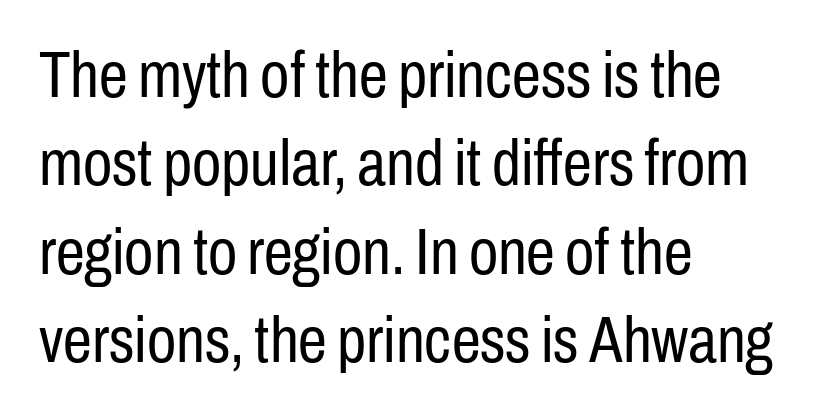
Type without underlining. Compared with typical paragraphs, the rows here are spaced about the same. Inter-character spacing is left at the font's built-in metrics. You could not count columns in this text — the font is proportionally spaced.
